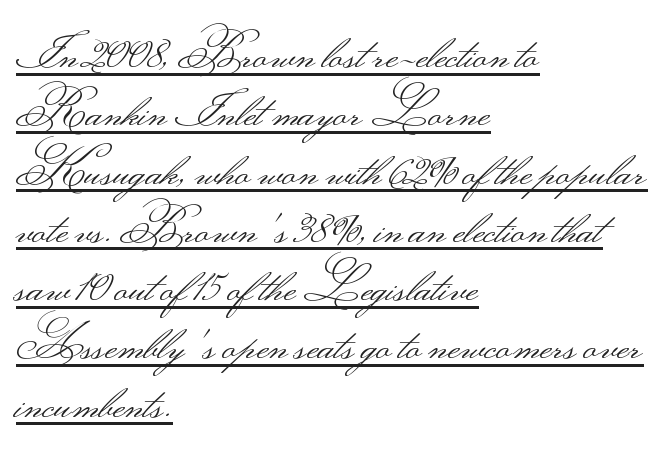
Q: Is the text bold? A: No.
Q: Is the text italic (slanted)? A: Yes.
Q: Is the typeface a serif or a sans-serif typeface? A: Sans-serif.
Q: Is the text underlined? A: Yes.
Q: How is the paragraph aligned? A: Left-aligned.
Q: Is the spacing between letters normal or unusually wide? A: Normal.
Q: Width (condensed, normal, or wide)? A: Wide.
Q: Stroke contrast? A: Medium.
Q: Monospaced? A: No.
